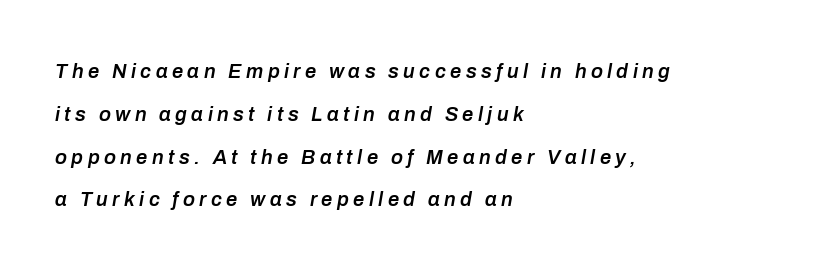
Q: Is the text bold? A: Semi-bold.
Q: Is the text italic (slanted)? A: Yes, it leans right by about 10 degrees.
Q: Is the text underlined? A: No.
Q: How is the paragraph aligned? A: Left-aligned.
Q: Is the spacing between letters normal or unusually wide? A: Unusually wide.
Q: Is the spacing between lines tight, normal or loose? A: Loose.
